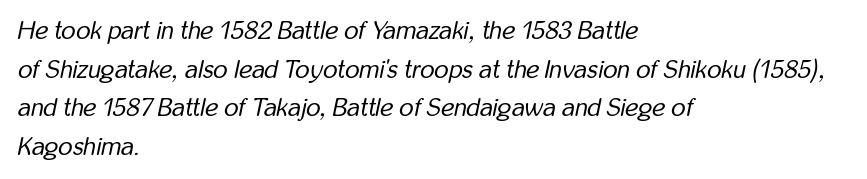
Q: Is the text bold? A: No.
Q: Is the text italic (slanted)? A: Yes, it leans right by about 12 degrees.
Q: Is the text underlined? A: No.
Q: How is the paragraph aligned? A: Left-aligned.
Q: Is the spacing between letters normal or unusually wide? A: Normal.
Q: Is the spacing between lines tight, normal or loose? A: Normal.
